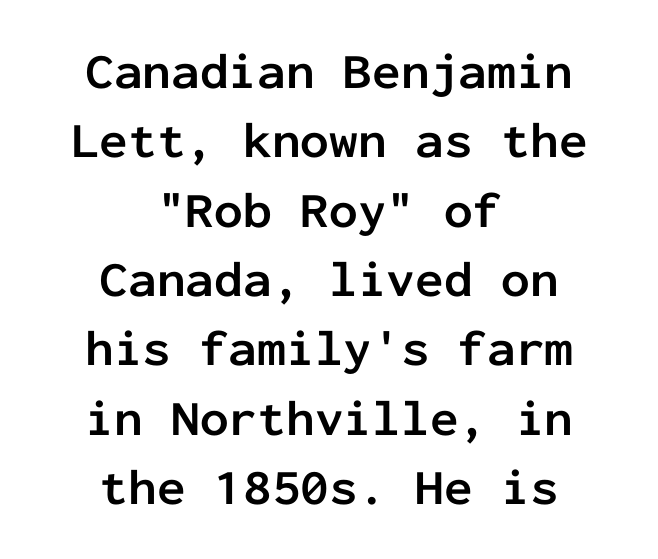
If you drew a line through each stem, it would be perfectly vertical. This rendering features lettering with no underline. A dark, heavy texture on the line: the type is bold. The typeface chosen for these lines omits serifs.
